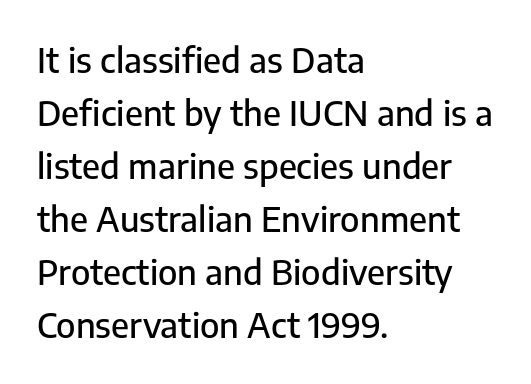
The letters stand upright; this is a roman face. Underlining? Definitely not there. Typographically, this falls in the sans-serif category. How would I describe the line gaps? Plain and ordinary. Nothing unusual about the tracking: characters are spaced as the font intends.
